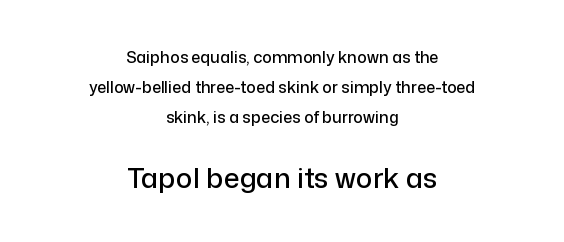
Q: Is the text italic (slanted)? A: No, it is upright.
Q: Is the typeface a serif or a sans-serif typeface? A: Sans-serif.
Q: Is the text underlined? A: No.
Q: How is the paragraph aligned? A: Centered.
Q: Is the spacing between letters normal or unusually wide? A: Normal.
Q: Which block of text is set in a larger size, the first (top) or the second (bottom)? A: The second (bottom) one.
Q: Width (condensed, normal, or wide)? A: Normal.
Q: Stroke contrast? A: Low.
Q: x-height? A: Medium.
Q: Monospaced? A: No.
